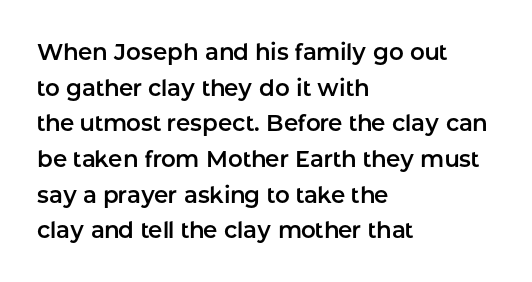
Every row of glyphs begins at an identical x-position on the left. The passage shown has conventional tracking throughout. A typesetter would mark this as roman, not italic. Letters rest on an invisible, unmarked baseline. In terms of leading, this rendering sits right in the middle.
